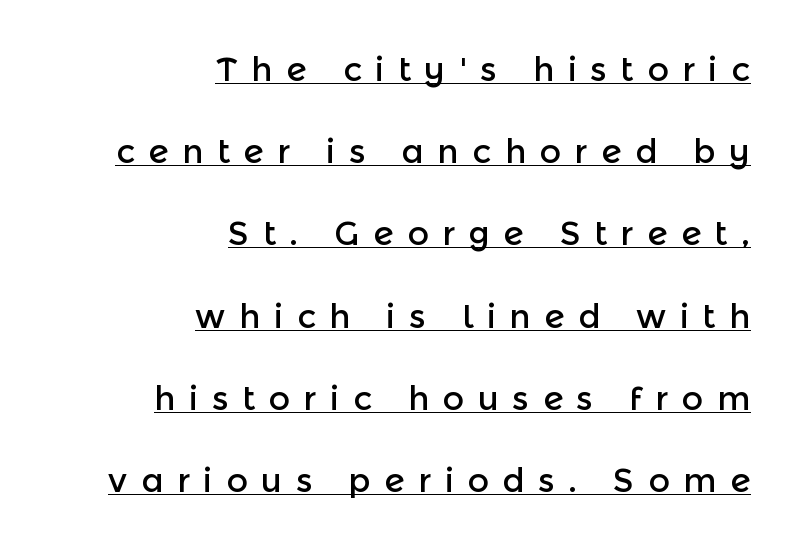
The leading is generous, giving the passage an open texture. Is there any slant? The stems are plumb. The characters display no serif detailing; their extremities are plain. Note the varied advance widths — an 'i' is clearly narrower than an 'm'. Tracking here is generous; glyphs stand well apart from one another.
